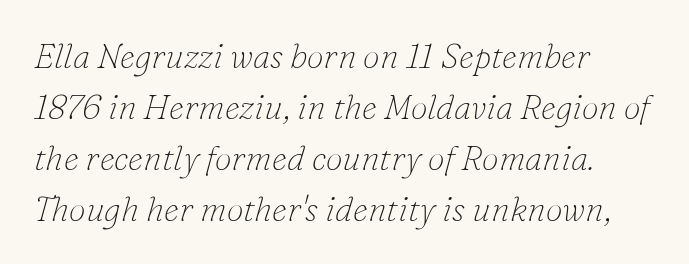
Q: Is the text bold? A: No.
Q: Is the text italic (slanted)? A: Yes, it leans right by about 16 degrees.
Q: Is the typeface a serif or a sans-serif typeface? A: Serif.
Q: Is the text underlined? A: No.
Q: How is the paragraph aligned? A: Left-aligned.
Q: Is the spacing between letters normal or unusually wide? A: Normal.
Q: Is the spacing between lines tight, normal or loose? A: Normal.
Q: Width (condensed, normal, or wide)? A: Normal.
Q: Stroke contrast? A: Low.
Q: x-height? A: Small.
Q: Monospaced? A: No.
